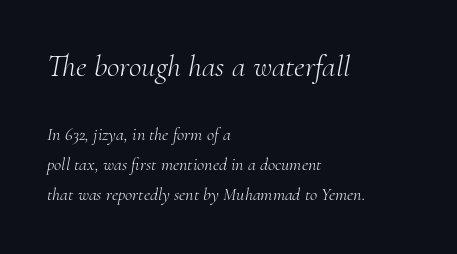
{"serif": "yes", "italic": "yes", "lean": "right", "slant_degrees": 10, "bold": "no", "weight": "light", "width": "normal", "stroke_contrast": "medium", "x_height": "small", "monospaced": "no", "underline": "no", "align": "left", "line_spacing": "normal", "line_spacing_ratio": 1.66, "letter_spacing": "normal", "letter_spacing_em": 0.0, "larger_block": "first", "size_ratio": 1.72, "glyph_px": 31}
